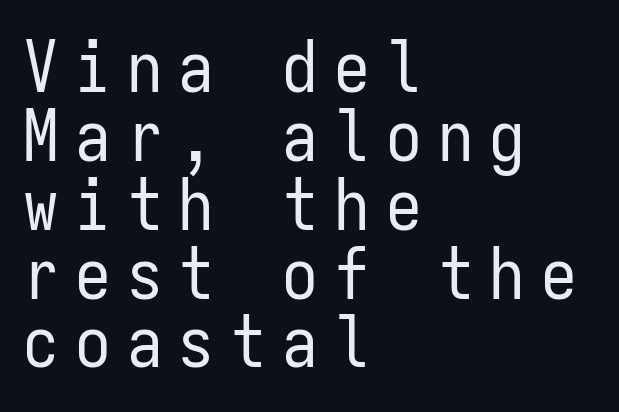
Q: Is the text bold? A: No.
Q: Is the text italic (slanted)? A: No, it is upright.
Q: Is the typeface a serif or a sans-serif typeface? A: Sans-serif.
Q: Is the text underlined? A: No.
Q: How is the paragraph aligned? A: Left-aligned.
Q: Is the spacing between letters normal or unusually wide? A: Unusually wide.
Q: Is the spacing between lines tight, normal or loose? A: Tight.
Q: Width (condensed, normal, or wide)? A: Condensed.
Q: Stroke contrast? A: Low.
Q: x-height? A: Medium.
Q: Monospaced? A: Yes.
